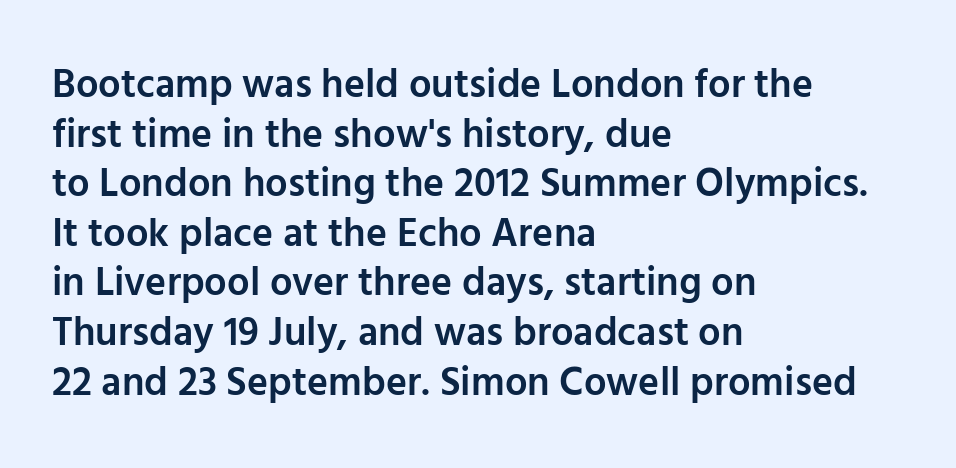
Q: Is the text bold? A: Semi-bold.
Q: Is the text italic (slanted)? A: No, it is upright.
Q: Is the typeface a serif or a sans-serif typeface? A: Sans-serif.
Q: Is the text underlined? A: No.
Q: How is the paragraph aligned? A: Left-aligned.
Q: Is the spacing between letters normal or unusually wide? A: Normal.
Q: Width (condensed, normal, or wide)? A: Normal.
Q: Stroke contrast? A: Low.
Q: x-height? A: Medium.
Q: Monospaced? A: No.
